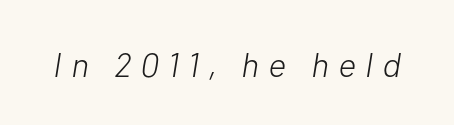
Q: Is the text bold? A: No.
Q: Is the text italic (slanted)? A: Yes, it leans right by about 10 degrees.
Q: Is the text underlined? A: No.
Q: Is the spacing between letters normal or unusually wide? A: Unusually wide.
Q: Width (condensed, normal, or wide)? A: Normal.
Q: Stroke contrast? A: Low.
Q: x-height? A: Medium.
Q: Monospaced? A: No.
